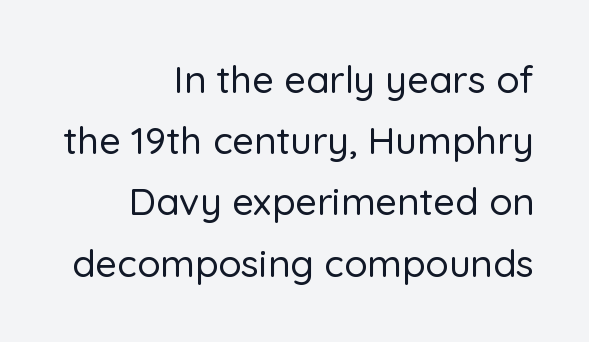
{"serif": "no", "italic": "no", "width": "normal", "stroke_contrast": "low", "x_height": "medium", "monospaced": "no", "underline": "no", "align": "right", "line_spacing": "normal", "line_spacing_ratio": 1.61, "letter_spacing": "normal", "letter_spacing_em": 0.0, "glyph_px": 38}
